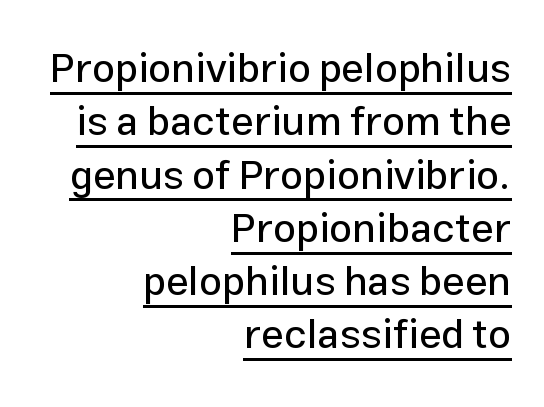
A rule runs beneath these lines of type. Nope, not italic — everything's standing straight. The type is set solid horizontally, with unmodified tracking. This sample has the flowing, uneven cadence of proportional lettering. Layout note: lines flush right. Are there feet on the stems? There aren't — it's a sans.
